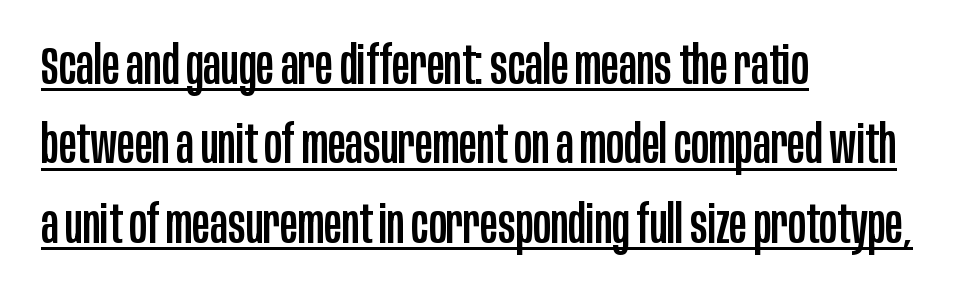
Posture: straight, roman, zero tilt. Where is the straight margin? On the left. Note the varied advance widths — an 'i' is clearly narrower than an 'm'. The glyphs in this specimen are sans serif.
